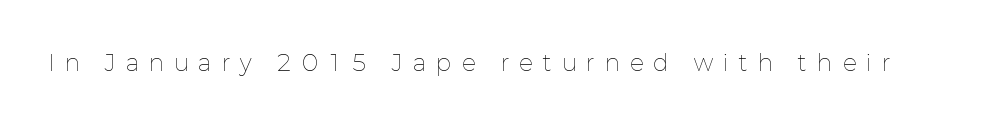
{"italic": "no", "bold": "no", "underline": "no", "letter_spacing": "wide", "letter_spacing_em": 0.47, "glyph_px": 22}
